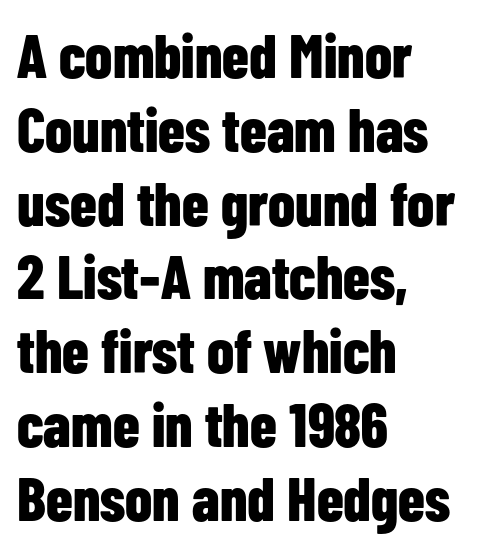
{"serif": "no", "italic": "no", "bold": "yes", "weight": "bold", "width": "condensed", "stroke_contrast": "low", "x_height": "medium", "monospaced": "no", "underline": "no", "align": "left", "line_spacing_ratio": 1.21, "letter_spacing": "normal", "letter_spacing_em": 0.0, "glyph_px": 61}
